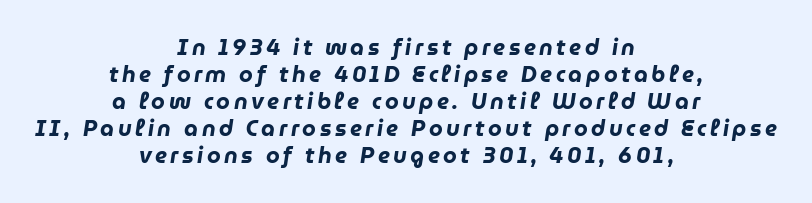
Honestly, there is no underline to notice here at all. Pretty heavy lettering here — definitely bold. Notice how the passage keeps no hard edge, just a central spine. The whole block is typeset with a tilt.
